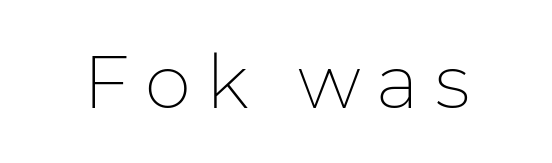
Ink coverage per letter is moderate at most. Descenders hang freely into open space. The letters advance in unequal steps, a hallmark of proportional type. Serifs: no, the terminals of the letterforms are clean.
